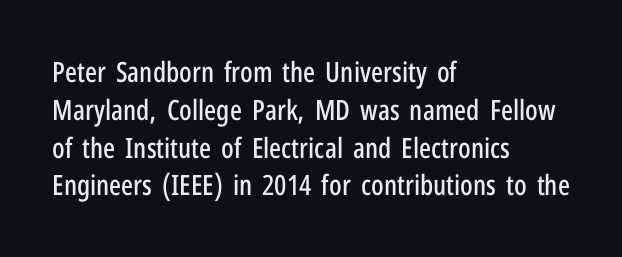
The compositor pushed each line to the left boundary. Upright lettering throughout. Note the varied advance widths — an 'i' is clearly narrower than an 'm'. Glyph-to-glyph distance matches everyday printed text.
